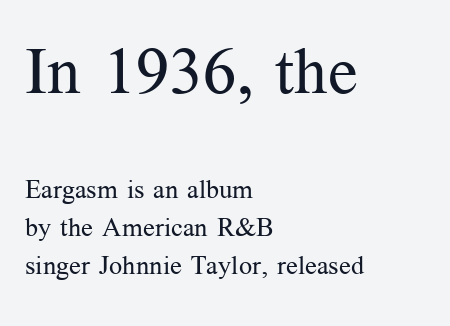
Visually the block forms a straight wall on the left and a jagged coastline on the right. Think of a printed novel: that variable character pitch is what you see here. Quick note: interline space is typical. The first block has been scaled up relative to the second. Words float on clear page, feet unadorned.
